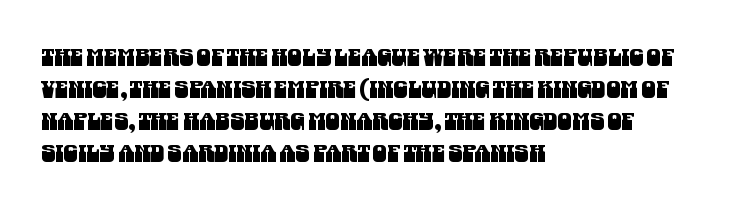
Descenders hang freely into open space. Observe the ordinary spacing: letters are neighbours, not strangers. Alignment: flush left. The vertical gap from one line to the next is medium.
